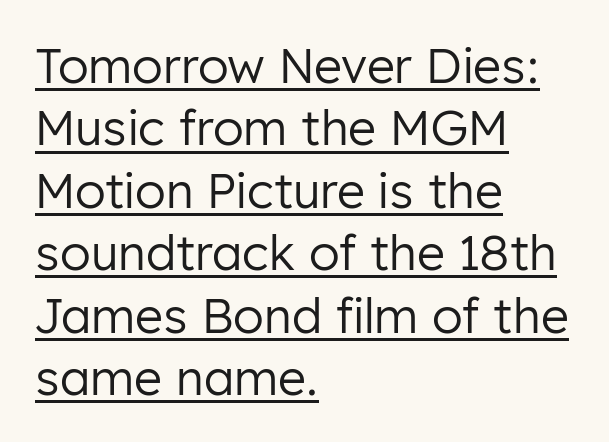
Q: Is the text bold? A: No.
Q: Is the text italic (slanted)? A: No, it is upright.
Q: Is the typeface a serif or a sans-serif typeface? A: Sans-serif.
Q: Is the text underlined? A: Yes.
Q: How is the paragraph aligned? A: Left-aligned.
Q: Is the spacing between letters normal or unusually wide? A: Normal.
Q: Is the spacing between lines tight, normal or loose? A: Normal.
Q: Width (condensed, normal, or wide)? A: Normal.
Q: Stroke contrast? A: Low.
Q: x-height? A: Medium.
Q: Monospaced? A: No.
